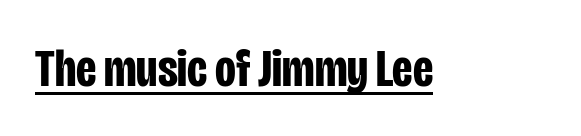
Q: Is the text bold? A: Yes.
Q: Is the text italic (slanted)? A: No, it is upright.
Q: Is the typeface a serif or a sans-serif typeface? A: Sans-serif.
Q: Is the text underlined? A: Yes.
Q: Is the spacing between letters normal or unusually wide? A: Normal.
Q: Width (condensed, normal, or wide)? A: Condensed.
Q: Stroke contrast? A: Low.
Q: x-height? A: Large.
Q: Monospaced? A: No.
